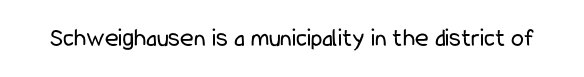
A roman cut, with each character standing at attention. Decoration check: the copy has no underline. The gaps between neighbouring characters are ordinary and unremarkable. Bold? No — there's no thickening of the strokes.
